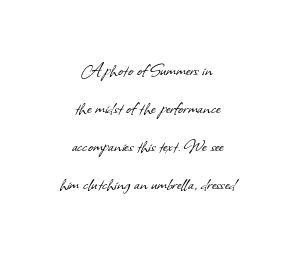
Q: Is the text bold? A: No.
Q: Is the text underlined? A: No.
Q: How is the paragraph aligned? A: Centered.
Q: Is the spacing between letters normal or unusually wide? A: Normal.
